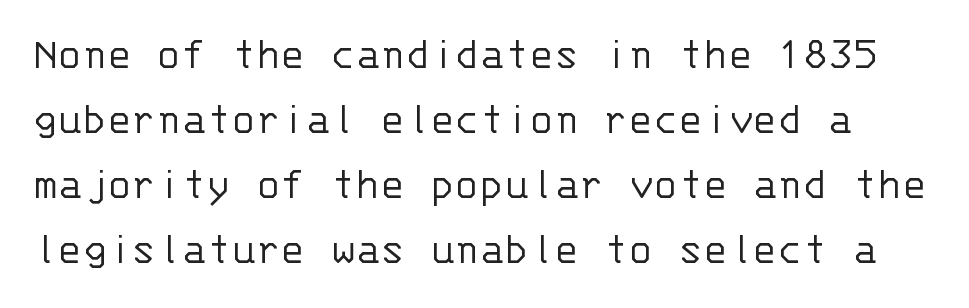
Q: Is the text bold? A: No.
Q: Is the text italic (slanted)? A: No, it is upright.
Q: Is the typeface a serif or a sans-serif typeface? A: Sans-serif.
Q: Is the text underlined? A: No.
Q: Is the spacing between letters normal or unusually wide? A: Normal.
Q: Is the spacing between lines tight, normal or loose? A: Normal.
Q: Width (condensed, normal, or wide)? A: Normal.
Q: Stroke contrast? A: Low.
Q: x-height? A: Large.
Q: Monospaced? A: Yes.
